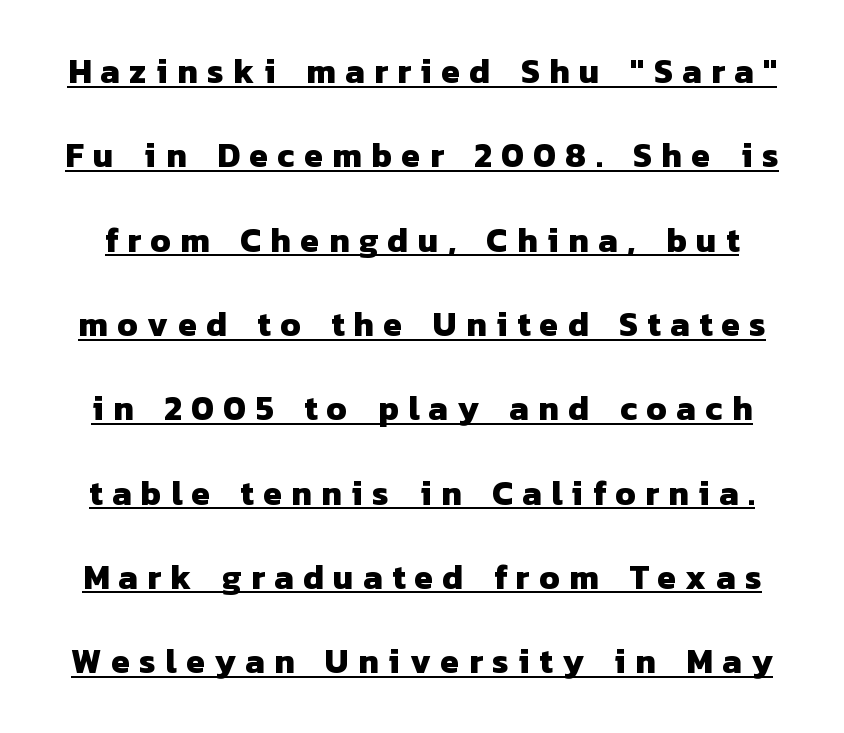
The gaps between neighbouring characters are conspicuously large. The sample's only ornament is a line tracing under the words. In terms of letterform style, serifs are entirely absent. Is this a fixed-width face? No — the glyphs have proportional, varying widths. Strokes here are thick enough to call this a true bold. The line-height multiplier appears high, well above default.
